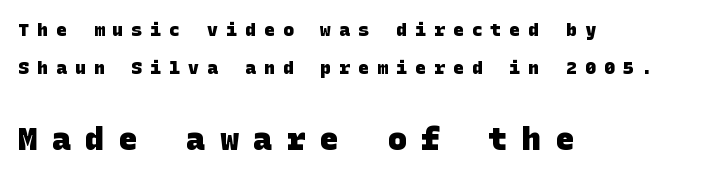
Serifs: no, the terminals of the letterforms are clean. Rule under the text: the space is simply empty. Every row of glyphs begins at an identical x-position on the left. The lines are spread far apart with generous leading. Spacing between characters has been opened up far beyond the box default.
